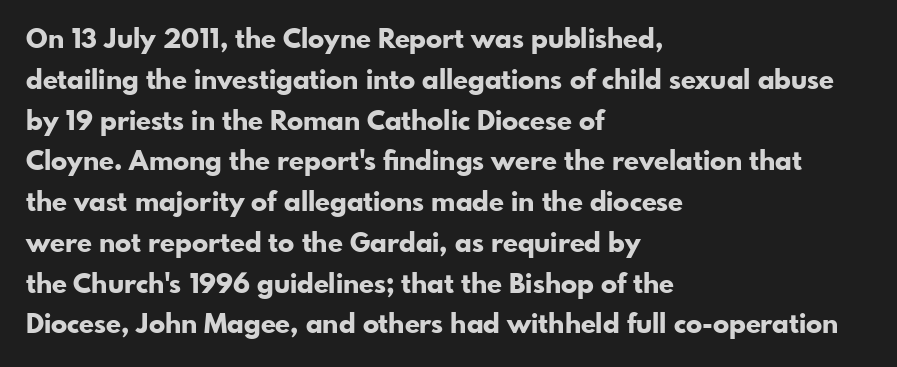
The image shows 27 px bold type, upright; set left-aligned, normal line spacing (1.51x), normal letter spacing, not underlined.
